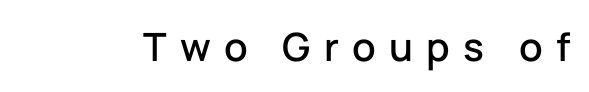
The image shows 39 px sans-serif type, upright; set unusually wide letter spacing (+0.34 em), not underlined; low stroke contrast and a medium x-height.
